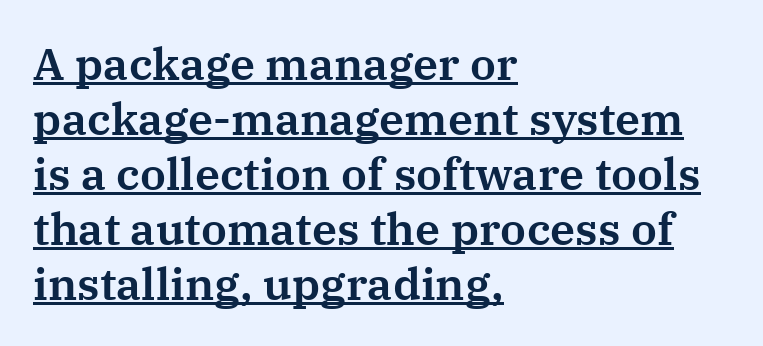
A roman cut, with each character standing at attention. Proportional: the letters do not fall into vertical columns. Every row of glyphs begins at an identical x-position on the left. Classification — serif. A typesetter would call this zero additional tracking.
